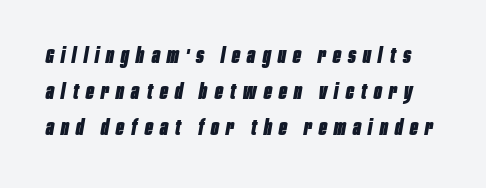
Q: Is the text bold? A: Yes.
Q: Is the text italic (slanted)? A: Yes, it leans right by about 10 degrees.
Q: Is the text underlined? A: No.
Q: Is the spacing between letters normal or unusually wide? A: Unusually wide.
